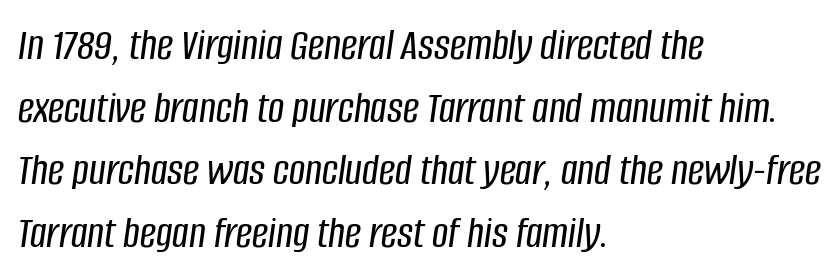
The image shows 45 px condensed type, italic (leaning right); set left-aligned, normal line spacing (1.39x), normal letter spacing, not underlined; low stroke contrast and a large x-height.
